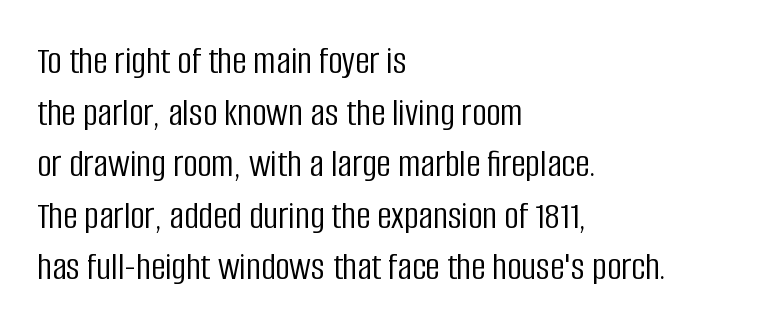
The image shows 40 px light, condensed sans-serif type, upright; set left-aligned, normal line spacing (1.29x), normal letter spacing, not underlined; low stroke contrast and a large x-height.
